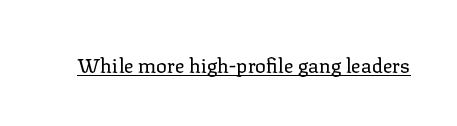
The image shows 20 px text type, upright; set normal letter spacing, underlined.
